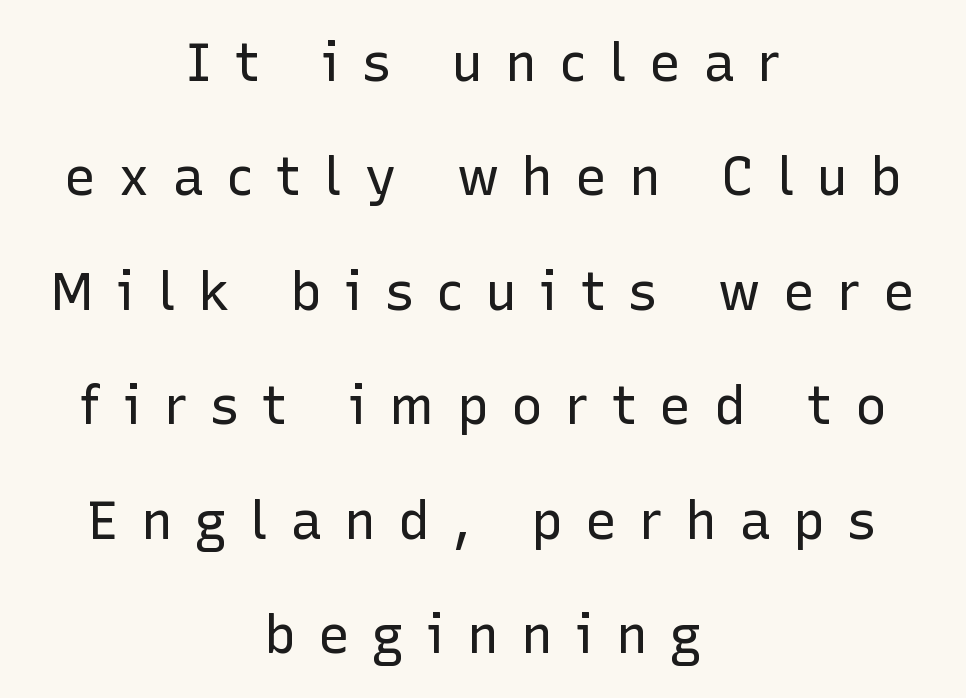
Q: Is the text bold? A: No.
Q: Is the text italic (slanted)? A: No, it is upright.
Q: Is the typeface a serif or a sans-serif typeface? A: Sans-serif.
Q: Is the text underlined? A: No.
Q: How is the paragraph aligned? A: Centered.
Q: Is the spacing between letters normal or unusually wide? A: Unusually wide.
Q: Is the spacing between lines tight, normal or loose? A: Loose.
Q: Width (condensed, normal, or wide)? A: Normal.
Q: Stroke contrast? A: Low.
Q: x-height? A: Medium.
Q: Monospaced? A: No.
